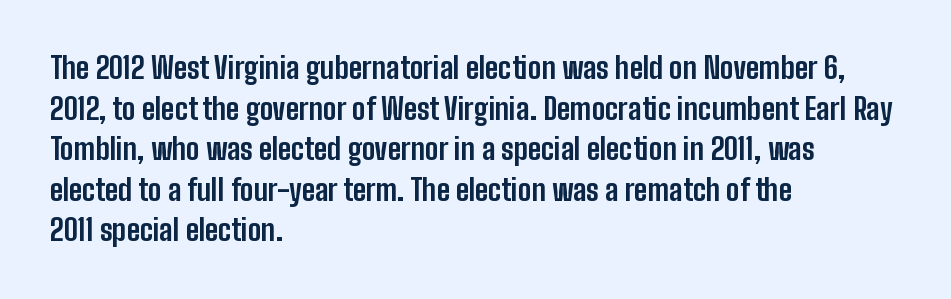
The image shows 29 px bold, condensed sans-serif type, upright; set left-aligned, normal line spacing (1.4x), normal letter spacing, not underlined; low stroke contrast and a medium x-height.
